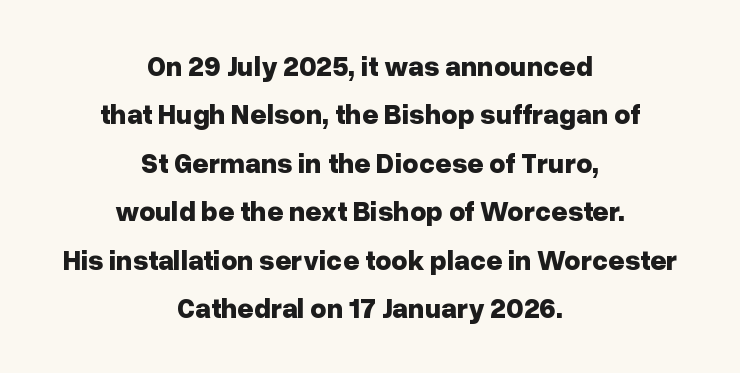
The image shows 28 px bold sans-serif type, upright; set centered, line spacing 1.73x, normal letter spacing, not underlined; low stroke contrast and a medium x-height.
